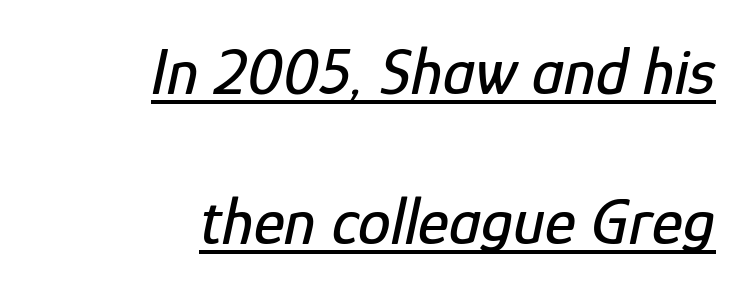
The image shows 66 px condensed type, italic (leaning right); set right-aligned, loose line spacing (2.27x), normal letter spacing, underlined; low stroke contrast and a medium x-height.
